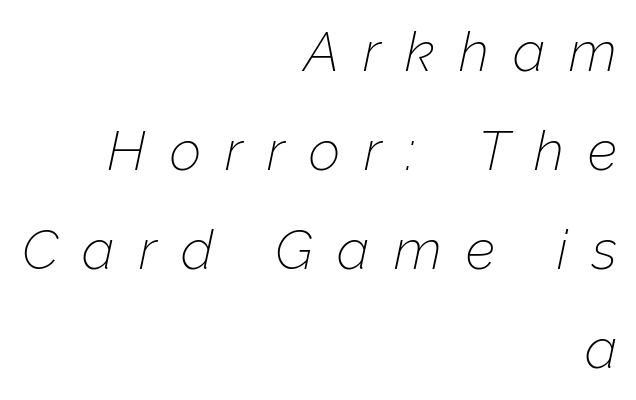
The image shows 55 px thin type, italic (leaning right); set right-aligned, line spacing 1.8x, unusually wide letter spacing (+0.44 em), not underlined; low stroke contrast and a medium x-height.
